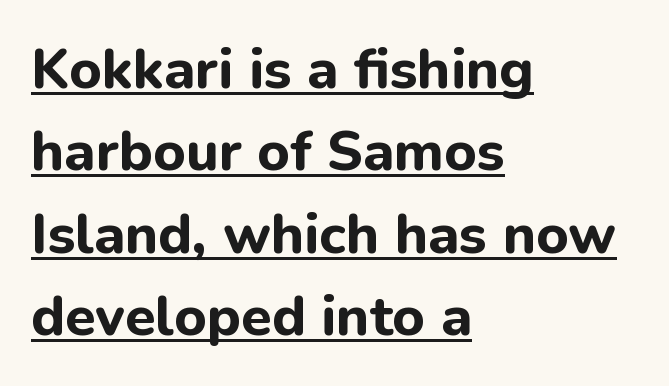
Looks like regular typesetting: each glyph gets only the width it needs. Tall strokes in this sample are plumb rather than angled. Nobody touched the tracking dial on this one. What's the leading like? Ordinary, nothing unusual.
